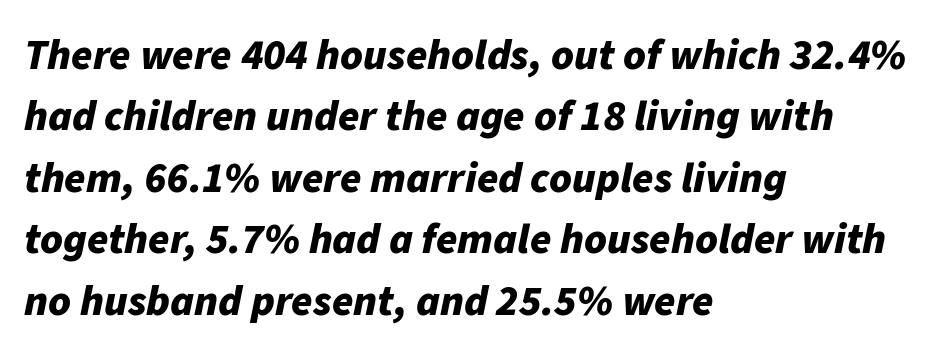
{"italic": "yes", "lean": "right", "slant_degrees": 11, "bold": "yes", "weight": "bold", "width": "normal", "stroke_contrast": "low", "x_height": "medium", "monospaced": "no", "underline": "no", "align": "left", "line_spacing": "normal", "line_spacing_ratio": 1.43, "letter_spacing": "normal", "letter_spacing_em": 0.0, "glyph_px": 43}
